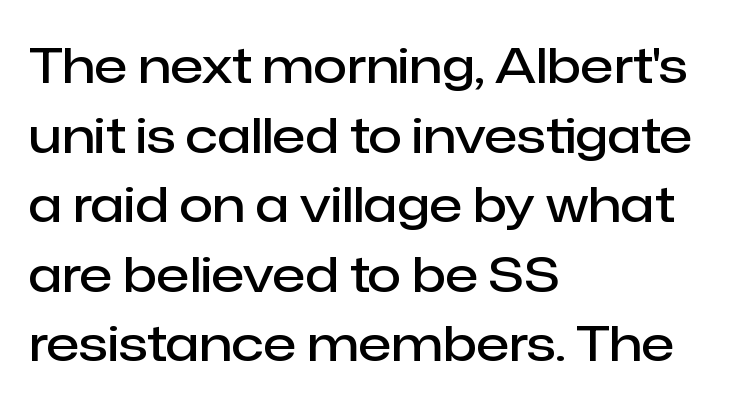
Q: Is the text bold? A: Semi-bold.
Q: Is the text italic (slanted)? A: No, it is upright.
Q: Is the typeface a serif or a sans-serif typeface? A: Sans-serif.
Q: Is the text underlined? A: No.
Q: How is the paragraph aligned? A: Left-aligned.
Q: Is the spacing between letters normal or unusually wide? A: Normal.
Q: Is the spacing between lines tight, normal or loose? A: Normal.
Q: Width (condensed, normal, or wide)? A: Normal.
Q: Stroke contrast? A: Low.
Q: x-height? A: Medium.
Q: Monospaced? A: No.
